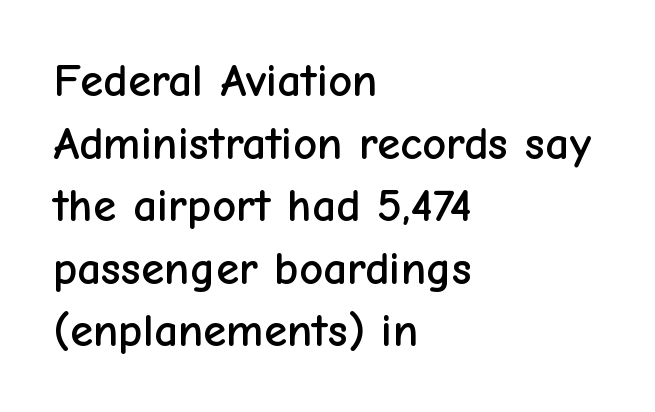
{"serif": "no", "italic": "no", "width": "normal", "stroke_contrast": "low", "x_height": "medium", "monospaced": "no", "underline": "no", "align": "left", "line_spacing": "normal", "line_spacing_ratio": 1.33, "letter_spacing": "normal", "letter_spacing_em": 0.0, "glyph_px": 47}
